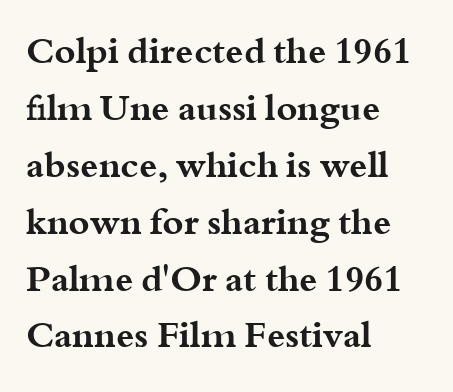
Q: Is the text bold? A: Yes.
Q: Is the text italic (slanted)? A: No, it is upright.
Q: Is the typeface a serif or a sans-serif typeface? A: Serif.
Q: Is the text underlined? A: No.
Q: How is the paragraph aligned? A: Left-aligned.
Q: Is the spacing between letters normal or unusually wide? A: Normal.
Q: Is the spacing between lines tight, normal or loose? A: Normal.
Q: Width (condensed, normal, or wide)? A: Wide.
Q: Stroke contrast? A: Medium.
Q: x-height? A: Small.
Q: Monospaced? A: No.
